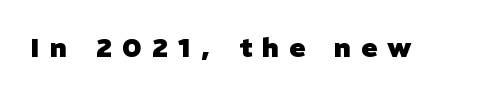
{"bold": "yes", "underline": "no", "letter_spacing": "wide", "letter_spacing_em": 0.4, "glyph_px": 26}
